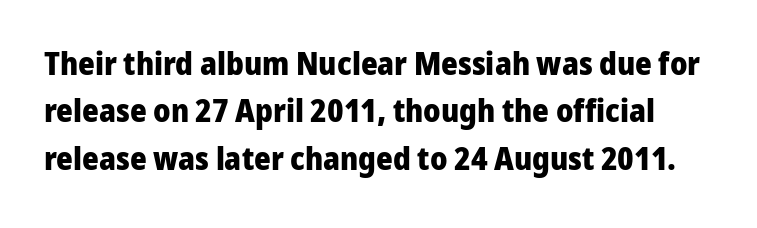
The image shows 32 px heavy sans-serif type, upright; set normal line spacing (1.48x), normal letter spacing, not underlined; low stroke contrast and a medium x-height.
